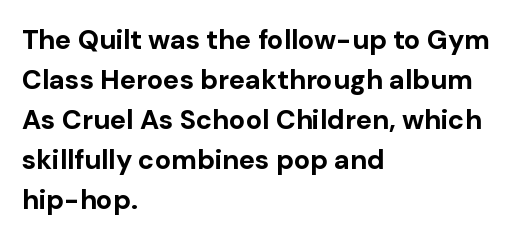
Q: Is the text bold? A: Yes.
Q: Is the text italic (slanted)? A: No, it is upright.
Q: Is the text underlined? A: No.
Q: How is the paragraph aligned? A: Left-aligned.
Q: Is the spacing between letters normal or unusually wide? A: Normal.
Q: Is the spacing between lines tight, normal or loose? A: Normal.
